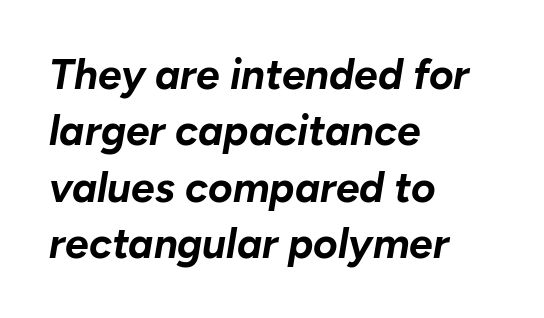
The image shows 42 px bold type, italic (leaning right); set left-aligned, normal line spacing (1.34x), normal letter spacing, not underlined; low stroke contrast and a medium x-height.
